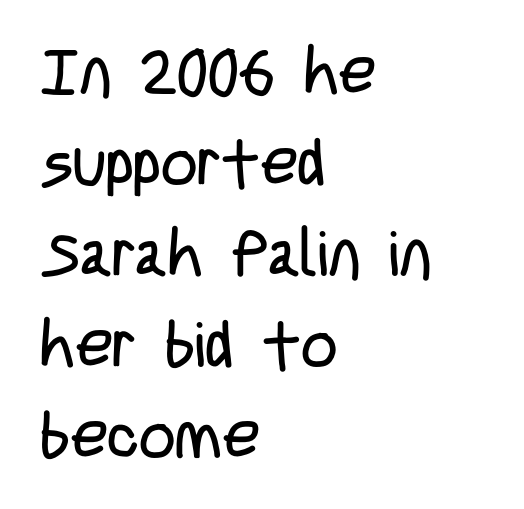
{"serif": "no", "italic": "no", "bold": "no", "weight": "regular", "width": "condensed", "stroke_contrast": "low", "x_height": "large", "monospaced": "no", "underline": "no", "align": "left", "line_spacing": "normal", "line_spacing_ratio": 1.42, "letter_spacing": "normal", "letter_spacing_em": 0.0, "glyph_px": 64}
